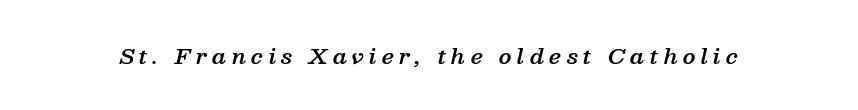
The typesetting leans somewhat heavy: a semibold. Observe the lean: these are italic letterforms. Bare-footed words on every line. Tracking here is generous; glyphs stand well apart from one another.
